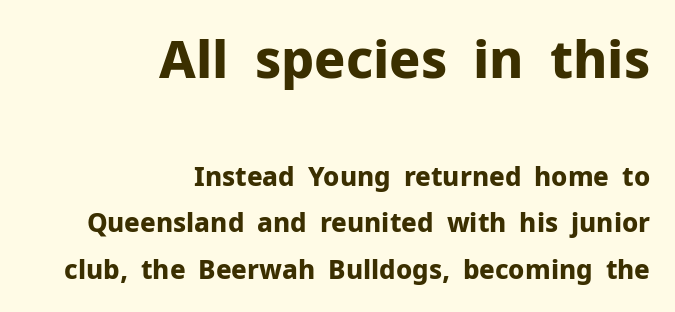
Q: Is the text bold? A: Yes.
Q: Is the text italic (slanted)? A: No, it is upright.
Q: Is the typeface a serif or a sans-serif typeface? A: Sans-serif.
Q: Is the text underlined? A: No.
Q: How is the paragraph aligned? A: Right-aligned.
Q: Is the spacing between letters normal or unusually wide? A: Normal.
Q: Which block of text is set in a larger size, the first (top) or the second (bottom)? A: The first (top) one.
Q: Width (condensed, normal, or wide)? A: Normal.
Q: Stroke contrast? A: Low.
Q: x-height? A: Medium.
Q: Monospaced? A: No.
